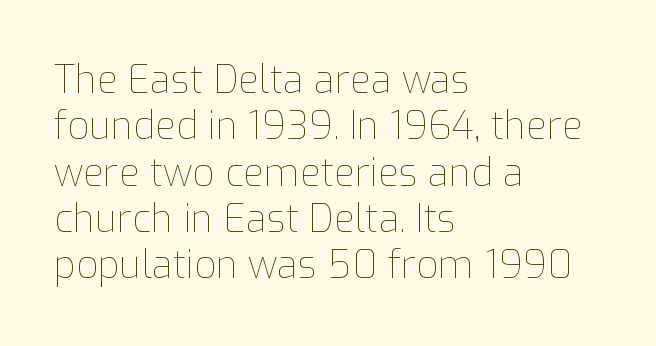
Q: Is the text bold? A: No.
Q: Is the text italic (slanted)? A: No, it is upright.
Q: Is the text underlined? A: No.
Q: How is the paragraph aligned? A: Left-aligned.
Q: Is the spacing between letters normal or unusually wide? A: Normal.
Q: Width (condensed, normal, or wide)? A: Normal.
Q: Stroke contrast? A: Low.
Q: x-height? A: Medium.
Q: Monospaced? A: No.
